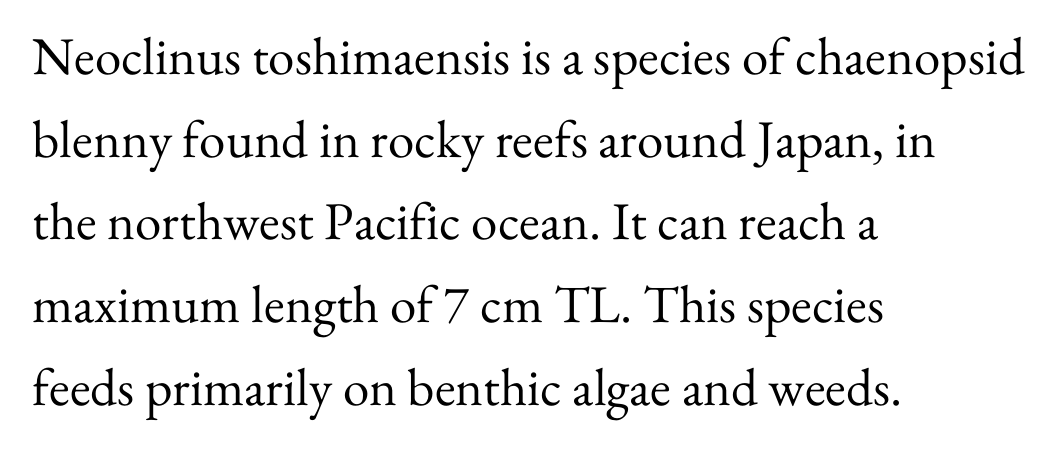
{"serif": "yes", "italic": "no", "bold": "no", "weight": "regular", "width": "normal", "stroke_contrast": "medium", "x_height": "small", "monospaced": "no", "underline": "no", "align": "left", "line_spacing": "normal", "line_spacing_ratio": 1.56, "letter_spacing": "normal", "letter_spacing_em": 0.0, "glyph_px": 53}
